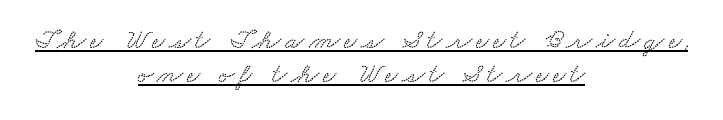
{"serif": "yes", "width": "wide", "stroke_contrast": "medium", "x_height": "small", "monospaced": "no", "underline": "yes", "align": "center", "line_spacing_ratio": 1.17, "glyph_px": 29}
